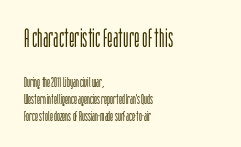
The weight tops out at a normal text grade. The paragraph shown leans on its left margin. A bare baseline throughout the passage. Top chunk: large. Bottom chunk: small.
